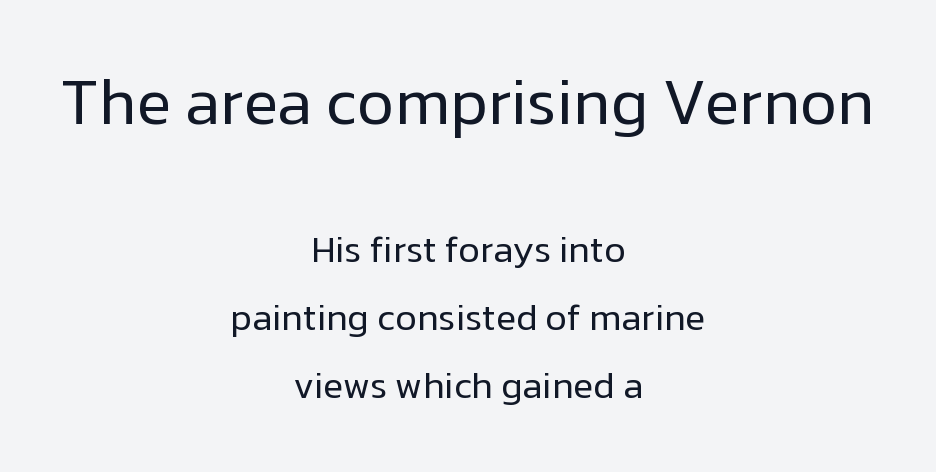
The image shows 64 px regular-weight sans-serif type, upright; set centered, line spacing 1.83x, normal letter spacing, not underlined; the first (top) block is 1.73x larger; low stroke contrast and a medium x-height.
